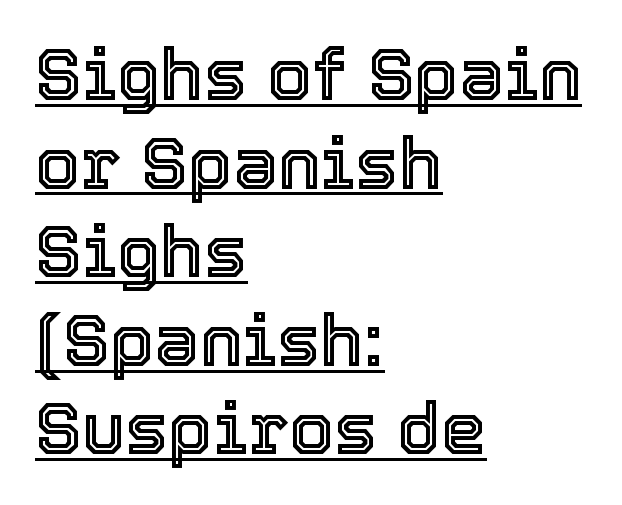
Q: Is the text italic (slanted)? A: No, it is upright.
Q: Is the text underlined? A: Yes.
Q: How is the paragraph aligned? A: Left-aligned.
Q: Is the spacing between letters normal or unusually wide? A: Normal.
Q: Width (condensed, normal, or wide)? A: Normal.
Q: x-height? A: Medium.
Q: Monospaced? A: No.
